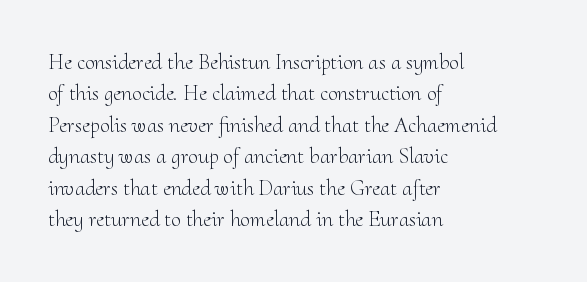
Q: Is the text bold? A: No.
Q: Is the text italic (slanted)? A: No, it is upright.
Q: Is the text underlined? A: No.
Q: How is the paragraph aligned? A: Left-aligned.
Q: Is the spacing between letters normal or unusually wide? A: Normal.
Q: Is the spacing between lines tight, normal or loose? A: Normal.
